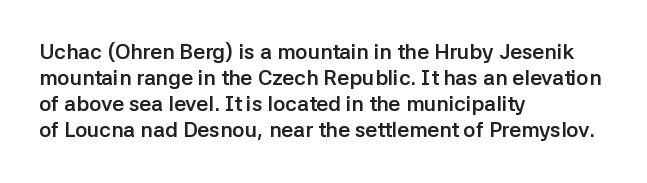
Q: Is the text bold? A: Yes.
Q: Is the text italic (slanted)? A: No, it is upright.
Q: Is the text underlined? A: No.
Q: How is the paragraph aligned? A: Left-aligned.
Q: Is the spacing between letters normal or unusually wide? A: Normal.
